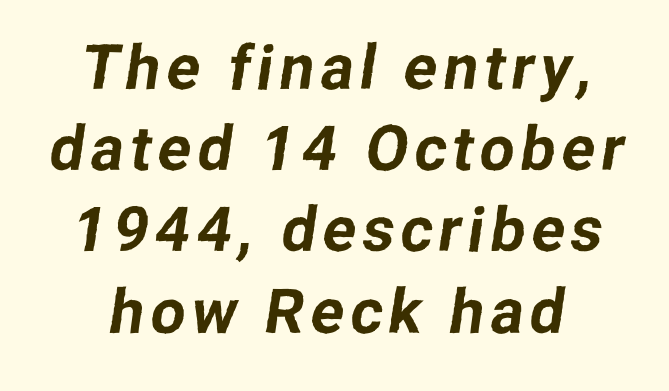
Q: Is the typeface a serif or a sans-serif typeface? A: Sans-serif.
Q: Is the text underlined? A: No.
Q: Is the spacing between lines tight, normal or loose? A: Normal.
Q: Width (condensed, normal, or wide)? A: Normal.
Q: Stroke contrast? A: Low.
Q: x-height? A: Medium.
Q: Monospaced? A: No.
